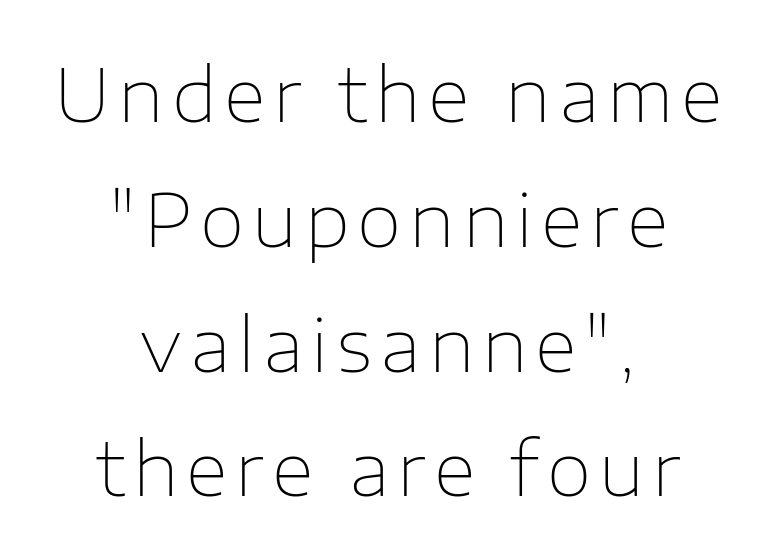
Think of a printed novel: that variable character pitch is what you see here. Letterform terminals end flat and unadorned throughout the passage. Horizontally, the lines are justified to the midpoint only. Glance below the letters and you will spot only blank space. Is there any slant? The stems are plumb.
